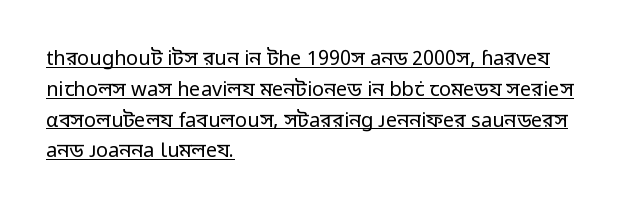
The image shows 20 px text type, upright; set left-aligned, normal line spacing (1.54x), normal letter spacing, underlined.
